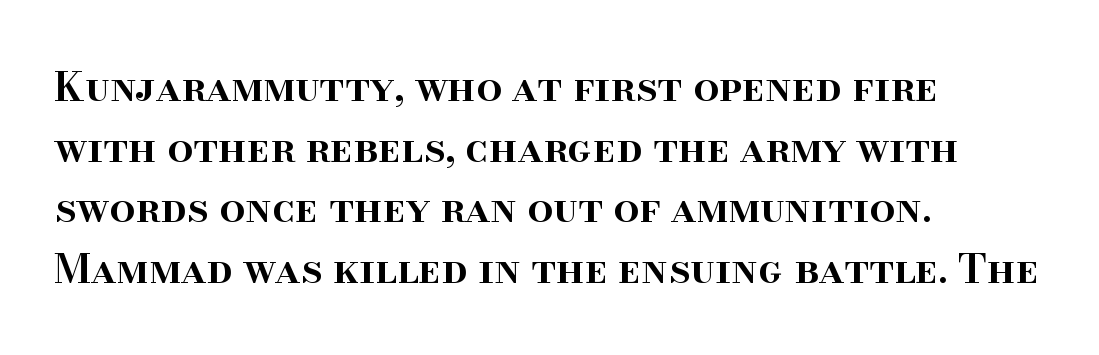
{"serif": "yes", "italic": "no", "bold": "semi", "weight": "semibold", "width": "normal", "stroke_contrast": "high", "x_height": "small", "monospaced": "no", "underline": "no", "align": "left", "line_spacing": "normal", "line_spacing_ratio": 1.48, "letter_spacing": "normal", "letter_spacing_em": 0.0, "glyph_px": 41}
